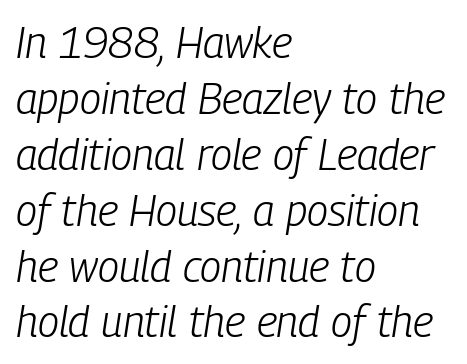
{"italic": "yes", "lean": "right", "slant_degrees": 9, "bold": "no", "weight": "light", "width": "condensed", "stroke_contrast": "low", "x_height": "medium", "monospaced": "no", "underline": "no", "align": "left", "line_spacing": "normal", "line_spacing_ratio": 1.3, "letter_spacing": "normal", "letter_spacing_em": 0.0, "glyph_px": 43}
